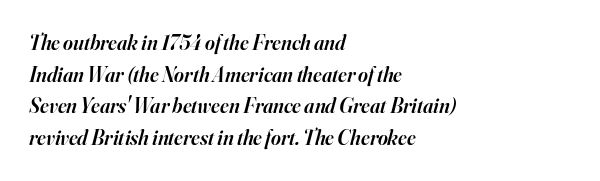
Q: Is the text bold? A: Semi-bold.
Q: Is the text italic (slanted)? A: Yes, it leans right by about 16 degrees.
Q: Is the text underlined? A: No.
Q: How is the paragraph aligned? A: Left-aligned.
Q: Is the spacing between letters normal or unusually wide? A: Normal.
Q: Is the spacing between lines tight, normal or loose? A: Normal.
